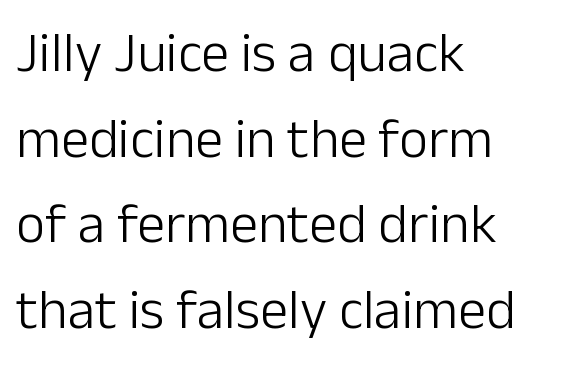
Q: Is the text bold? A: No.
Q: Is the text italic (slanted)? A: No, it is upright.
Q: Is the typeface a serif or a sans-serif typeface? A: Sans-serif.
Q: Is the text underlined? A: No.
Q: How is the paragraph aligned? A: Left-aligned.
Q: Is the spacing between letters normal or unusually wide? A: Normal.
Q: Is the spacing between lines tight, normal or loose? A: Normal.
Q: Width (condensed, normal, or wide)? A: Normal.
Q: Stroke contrast? A: Low.
Q: x-height? A: Medium.
Q: Monospaced? A: No.
